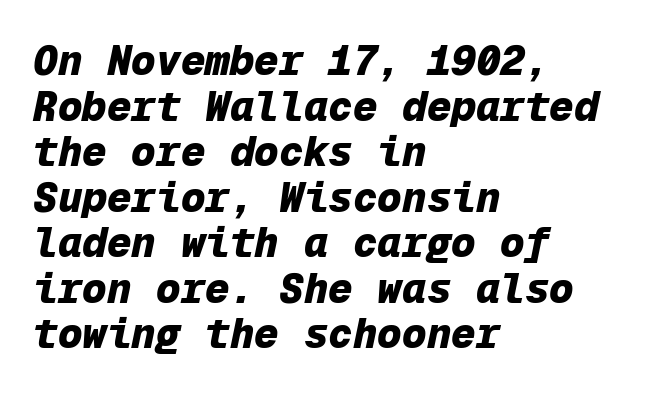
Type without underlining. Nothing unusual about the tracking: characters are spaced as the font intends. Here the designer chose a console-style face with uniform glyph widths. Successive baselines arrive quickly, one right under another.
